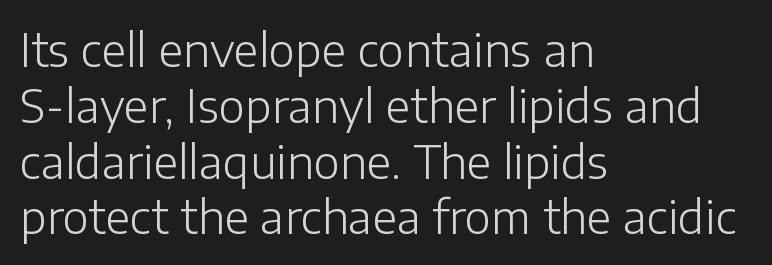
Q: Is the text bold? A: No.
Q: Is the text italic (slanted)? A: No, it is upright.
Q: Is the typeface a serif or a sans-serif typeface? A: Sans-serif.
Q: Is the text underlined? A: No.
Q: How is the paragraph aligned? A: Left-aligned.
Q: Is the spacing between letters normal or unusually wide? A: Normal.
Q: Width (condensed, normal, or wide)? A: Normal.
Q: Stroke contrast? A: Low.
Q: x-height? A: Medium.
Q: Monospaced? A: No.
